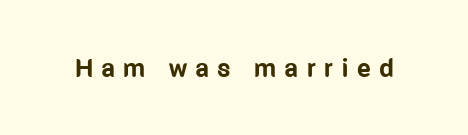
The image shows 26 px bold type, upright; set unusually wide letter spacing (+0.32 em), not underlined.
